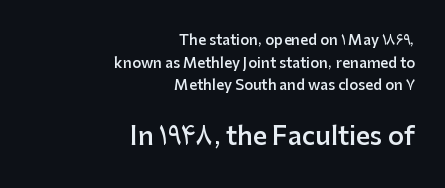
Q: Is the text bold? A: Semi-bold.
Q: Is the text italic (slanted)? A: No, it is upright.
Q: Is the text underlined? A: No.
Q: How is the paragraph aligned? A: Right-aligned.
Q: Is the spacing between letters normal or unusually wide? A: Normal.
Q: Is the spacing between lines tight, normal or loose? A: Normal.
Q: Which block of text is set in a larger size, the first (top) or the second (bottom)? A: The second (bottom) one.
